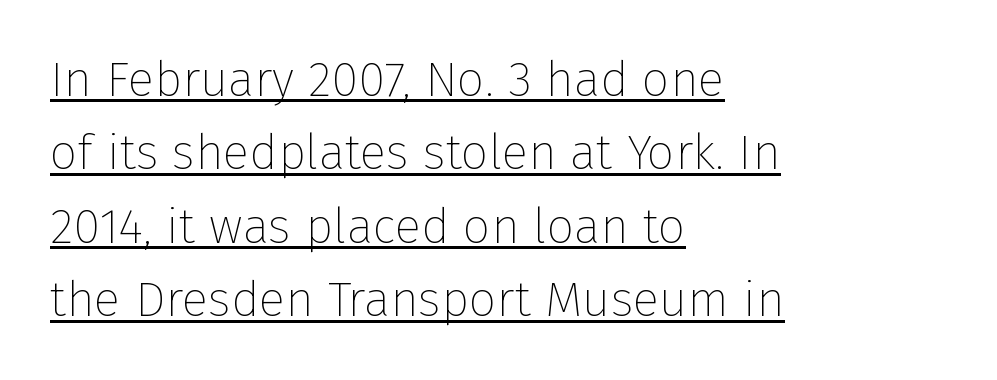
Q: Is the text bold? A: No.
Q: Is the text italic (slanted)? A: No, it is upright.
Q: Is the typeface a serif or a sans-serif typeface? A: Sans-serif.
Q: Is the text underlined? A: Yes.
Q: How is the paragraph aligned? A: Left-aligned.
Q: Is the spacing between letters normal or unusually wide? A: Normal.
Q: Is the spacing between lines tight, normal or loose? A: Normal.
Q: Width (condensed, normal, or wide)? A: Normal.
Q: Stroke contrast? A: Low.
Q: x-height? A: Medium.
Q: Monospaced? A: No.
